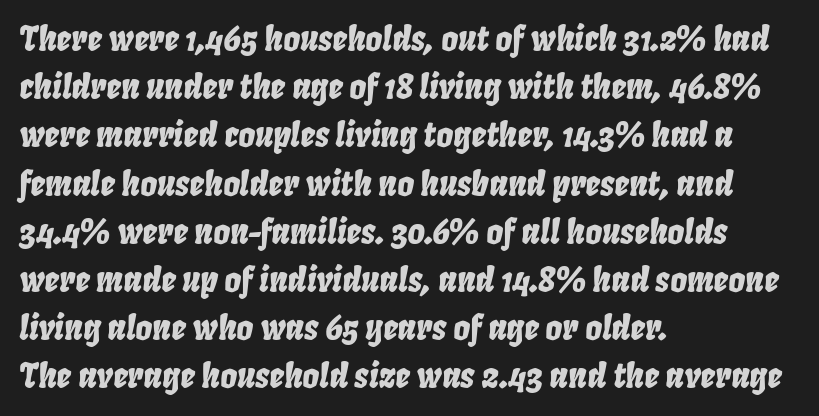
The image shows 33 px condensed type, italic (leaning right); set left-aligned, normal line spacing (1.46x), normal letter spacing, not underlined; low stroke contrast and a large x-height.
